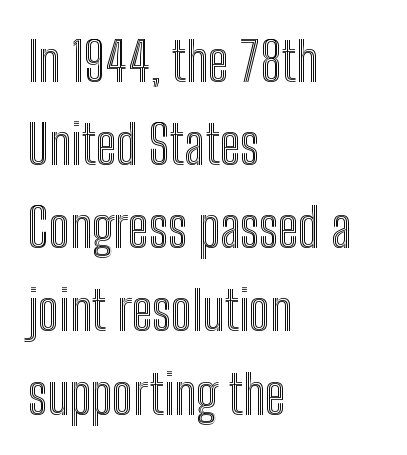
Style check: upright. Line beginnings align vertically; line endings do not. Here the designer chose a conventional face with non-uniform glyph widths. If you measured baseline to baseline, you'd find a middling distance. Characters follow at the spacing the type designer built in. Each row of text sits above clean, open space.
